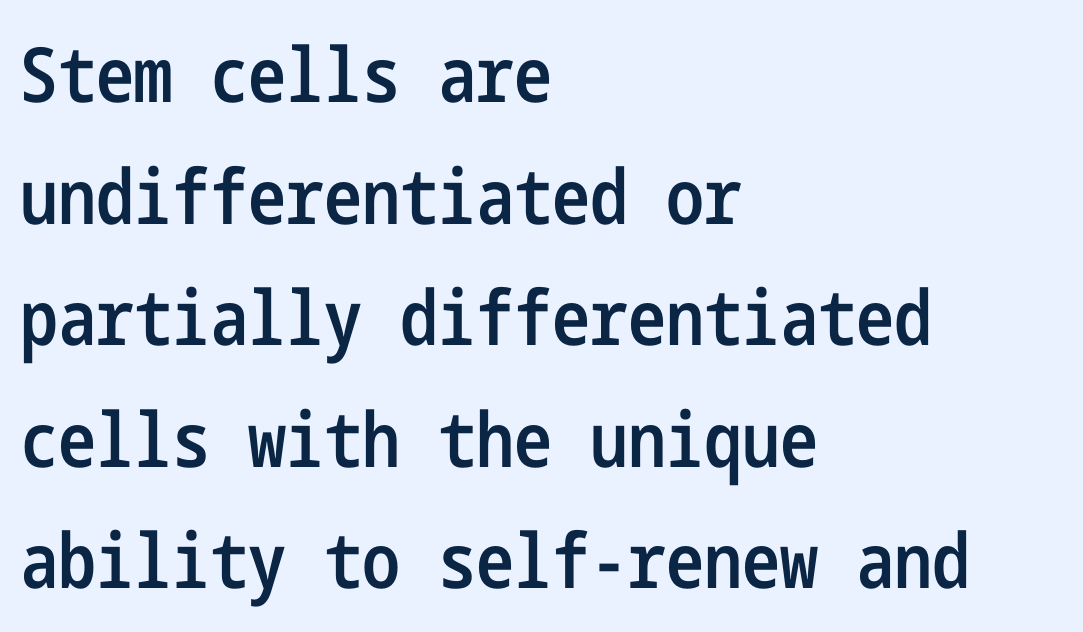
Q: Is the text bold? A: Semi-bold.
Q: Is the text italic (slanted)? A: No, it is upright.
Q: Is the typeface a serif or a sans-serif typeface? A: Sans-serif.
Q: Is the text underlined? A: No.
Q: How is the paragraph aligned? A: Left-aligned.
Q: Is the spacing between letters normal or unusually wide? A: Normal.
Q: Is the spacing between lines tight, normal or loose? A: Normal.
Q: Width (condensed, normal, or wide)? A: Condensed.
Q: Stroke contrast? A: Low.
Q: x-height? A: Medium.
